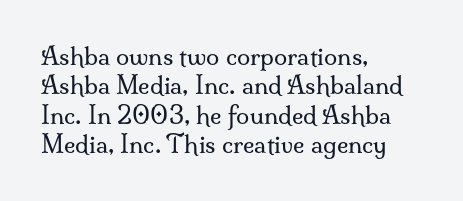
The image shows 24 px text type, upright; set left-aligned, line spacing 1.22x, normal letter spacing, not underlined.
